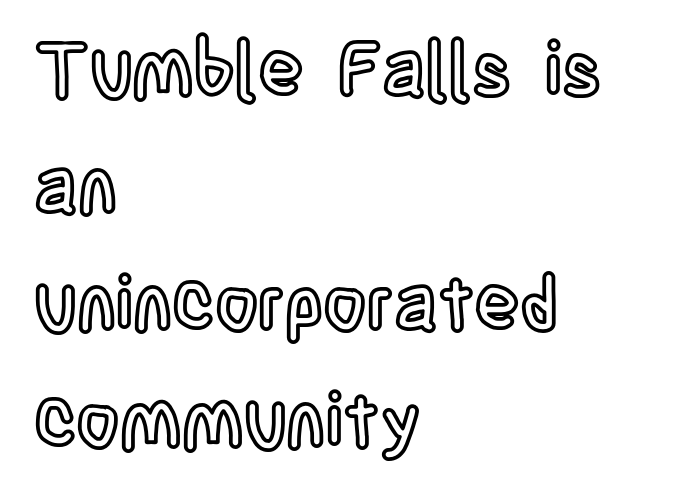
Compared with typical paragraphs, the rows here are spaced about the same. Does the copy run flush right? No — it runs flush left. Beneath every word, the page is bare. Is this a fixed-width face? No — the glyphs have proportional, varying widths. Letter spacing: default.
